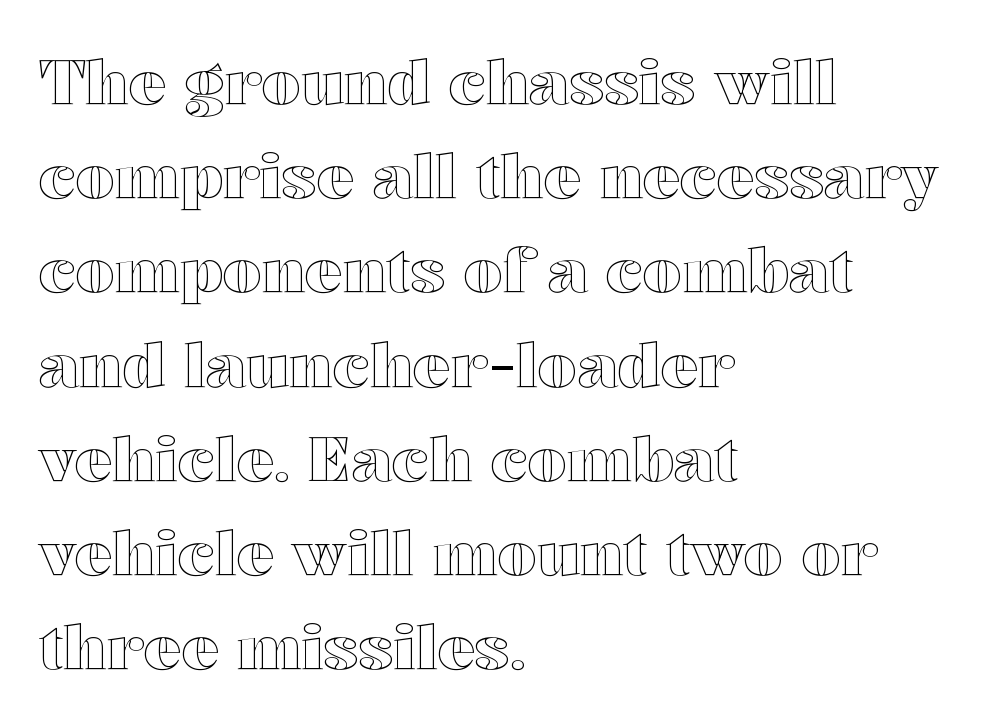
Q: Is the text italic (slanted)? A: No, it is upright.
Q: Is the text underlined? A: No.
Q: How is the paragraph aligned? A: Left-aligned.
Q: Is the spacing between letters normal or unusually wide? A: Normal.
Q: Is the spacing between lines tight, normal or loose? A: Normal.
Q: Width (condensed, normal, or wide)? A: Wide.
Q: x-height? A: Medium.
Q: Monospaced? A: No.
